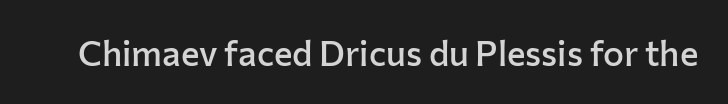
The image shows 35 px semibold sans-serif type, upright; set normal letter spacing, not underlined; low stroke contrast and a medium x-height.
